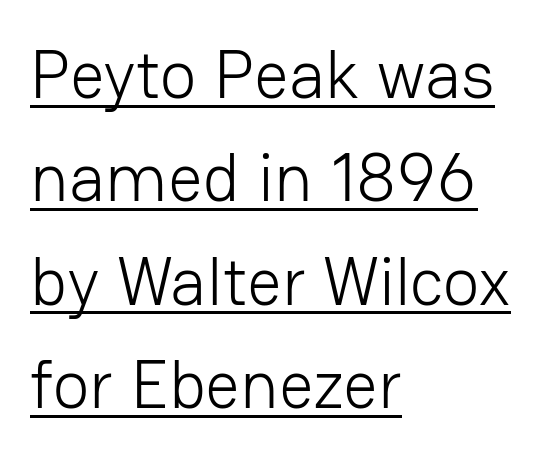
The image shows 68 px light sans-serif type, upright; set left-aligned, normal line spacing (1.52x), normal letter spacing, underlined; low stroke contrast and a medium x-height.
